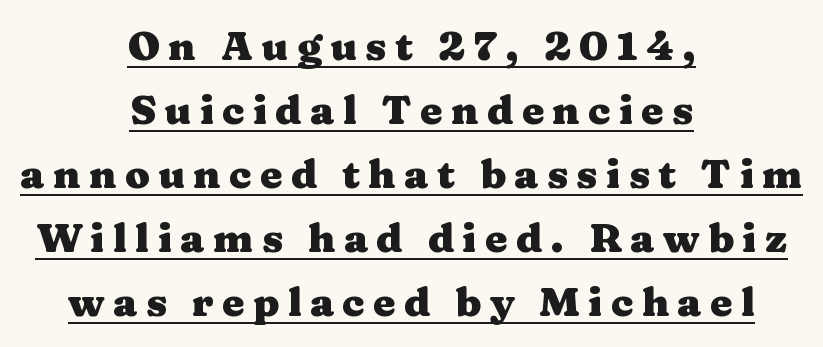
Q: Is the text bold? A: Yes.
Q: Is the text italic (slanted)? A: No, it is upright.
Q: Is the typeface a serif or a sans-serif typeface? A: Serif.
Q: Is the text underlined? A: Yes.
Q: How is the paragraph aligned? A: Centered.
Q: Is the spacing between letters normal or unusually wide? A: Unusually wide.
Q: Is the spacing between lines tight, normal or loose? A: Normal.
Q: Width (condensed, normal, or wide)? A: Wide.
Q: Stroke contrast? A: Medium.
Q: x-height? A: Medium.
Q: Monospaced? A: No.
